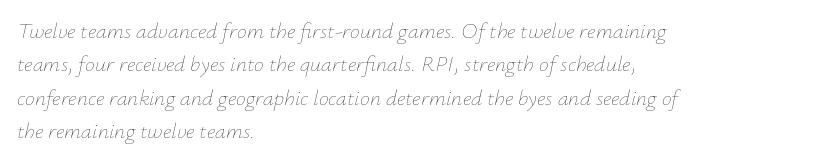
Observe the lean: these are italic letterforms. Stroke thickness stays within the range of a standard reading face or lighter. Horizontal alignment here is leftward, the default for most running prose. Default kerning and tracking; the words read as compact shapes. The gap between lines stays unmarked. The rendering uses a moderate line-height, typical for paragraphs.
